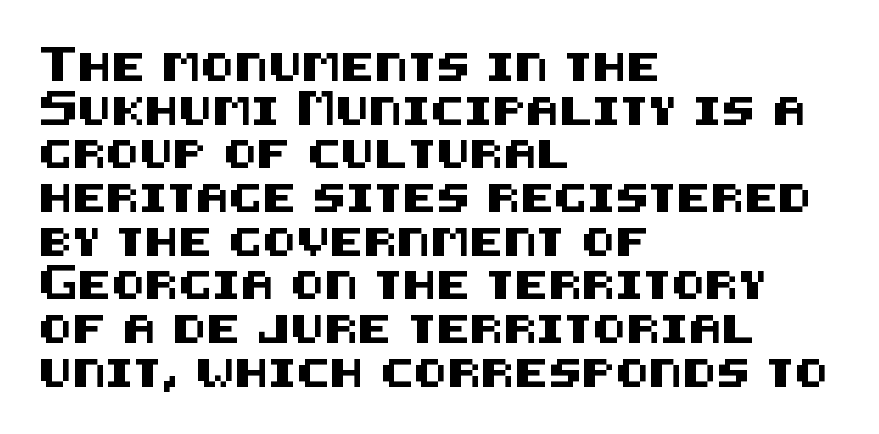
The image shows 28 px sans-serif type, upright; set left-aligned, normal line spacing (1.56x), normal letter spacing, not underlined; medium stroke contrast and a large x-height.
